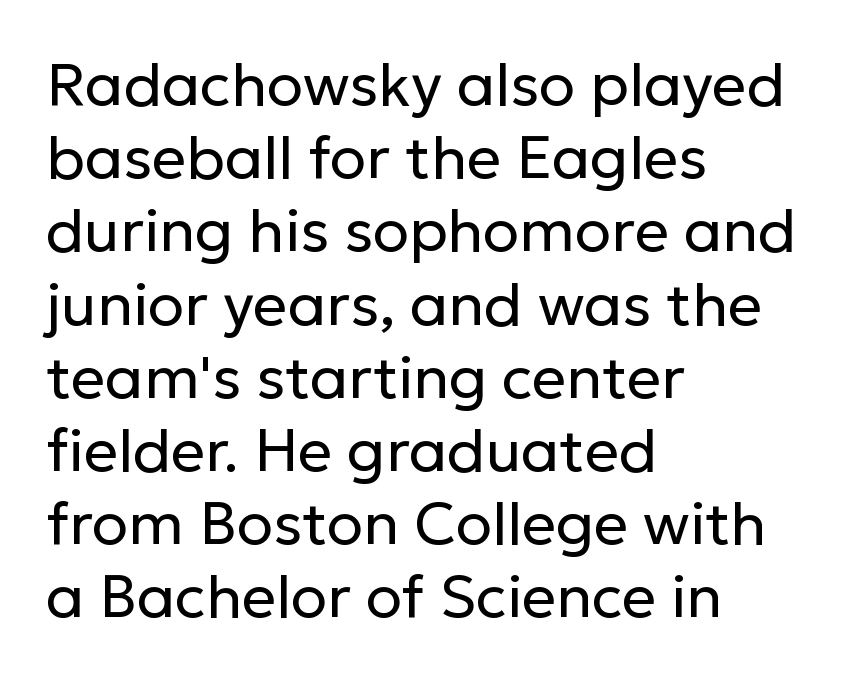
The image shows 60 px regular-weight sans-serif type, upright; set left-aligned, line spacing 1.22x, normal letter spacing, not underlined; low stroke contrast and a medium x-height.
